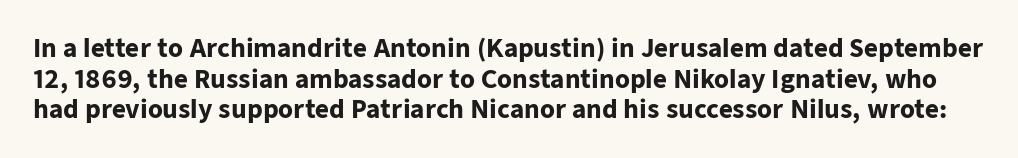
The image shows 24 px bold type, upright; set normal line spacing (1.28x), normal letter spacing, not underlined.
